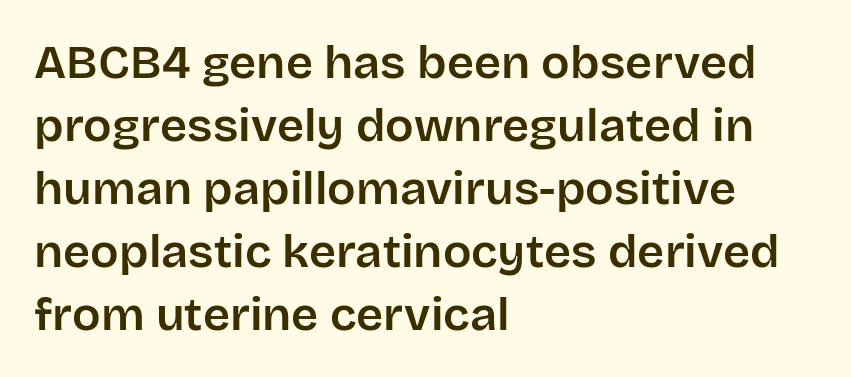
The rendering uses natural spacing where letterforms have individual widths. The letters stand straight up with perfectly vertical stems. Honestly, the letter spacing is just normal — you wouldn't notice it. Stroke terminals: plain, sans-serif. Only glyphs here, with clear space below each row.
